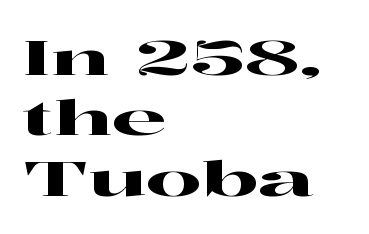
Visually the block forms a straight wall on the left and a jagged coastline on the right. Do the characters align in a grid? No, the font is proportional. Descenders are the only things crossing below the line. Nothing unusual about the tracking: characters are spaced as the font intends.
